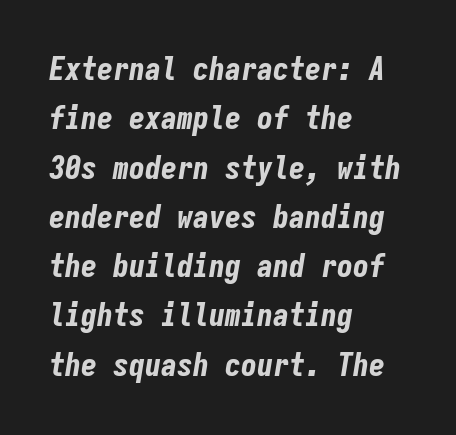
Q: Is the text bold? A: Yes.
Q: Is the text italic (slanted)? A: Yes, it leans right by about 9 degrees.
Q: Is the text underlined? A: No.
Q: How is the paragraph aligned? A: Left-aligned.
Q: Is the spacing between letters normal or unusually wide? A: Normal.
Q: Is the spacing between lines tight, normal or loose? A: Normal.
Q: Width (condensed, normal, or wide)? A: Condensed.
Q: Stroke contrast? A: Low.
Q: x-height? A: Medium.
Q: Monospaced? A: Yes.
